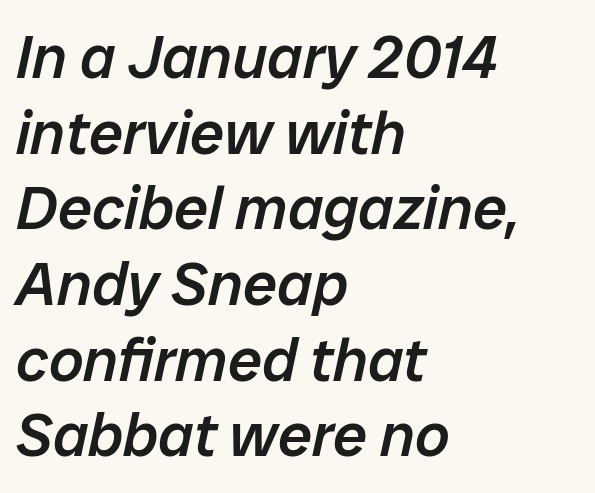
The image shows 61 px semibold type, italic (leaning right); set left-aligned, line spacing 1.24x, normal letter spacing, not underlined; low stroke contrast and a medium x-height.
